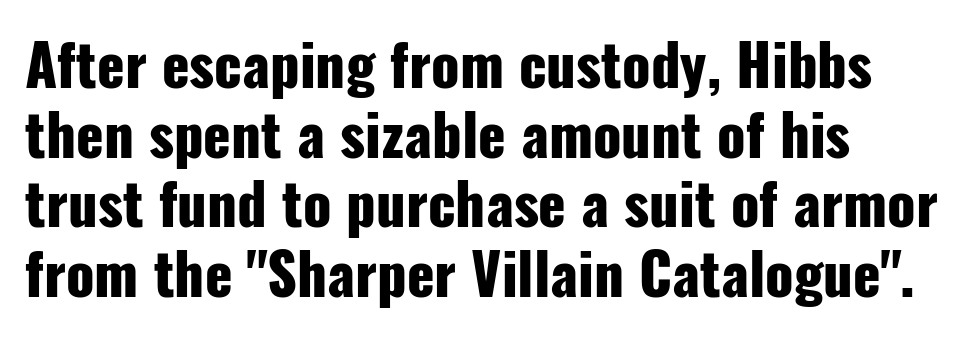
Q: Is the text bold? A: Yes.
Q: Is the text italic (slanted)? A: No, it is upright.
Q: Is the typeface a serif or a sans-serif typeface? A: Sans-serif.
Q: Is the text underlined? A: No.
Q: Is the spacing between letters normal or unusually wide? A: Normal.
Q: Width (condensed, normal, or wide)? A: Condensed.
Q: Stroke contrast? A: Low.
Q: x-height? A: Medium.
Q: Monospaced? A: No.
